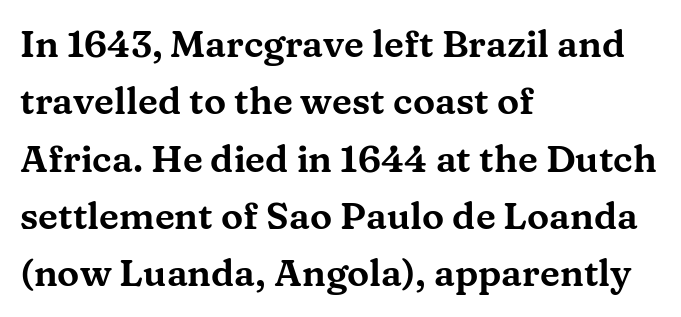
{"serif": "yes", "italic": "no", "width": "wide", "stroke_contrast": "medium", "x_height": "medium", "monospaced": "no", "underline": "no", "align": "left", "line_spacing": "normal", "line_spacing_ratio": 1.55, "letter_spacing": "normal", "letter_spacing_em": 0.0, "glyph_px": 37}
